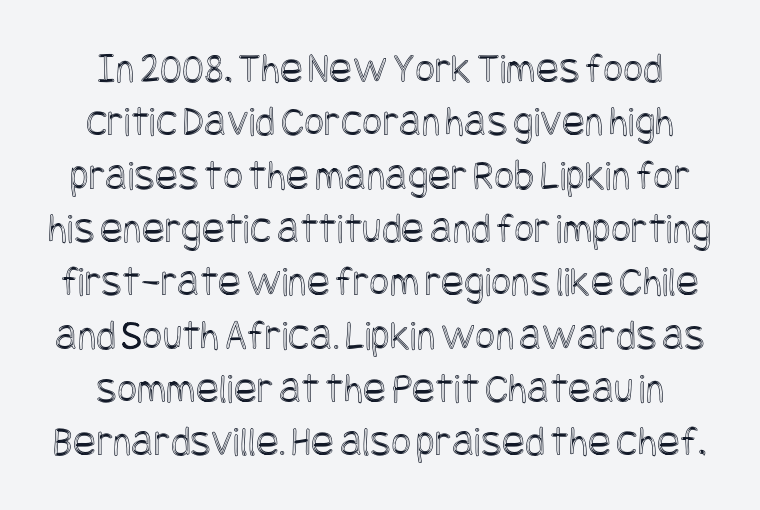
Italic: no, the glyphs are upright roman. Is the block centered? Yes — each line is placed symmetrically about the middle. This rendering leaves character spacing at its baseline value. Decoration check: the copy has no underline.
